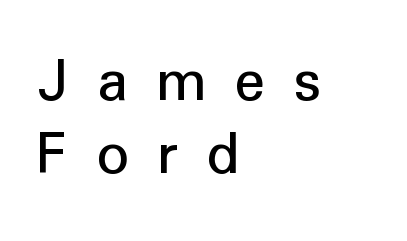
Honestly, the rows look squashed on top of each other. Layout note: lines flush left. Do the characters align in a grid? No, the font is proportional. Vertical strokes here are truly vertical. Nope, no serifs anywhere on these letters. Words appear elongated and porous because spacing is wide.
